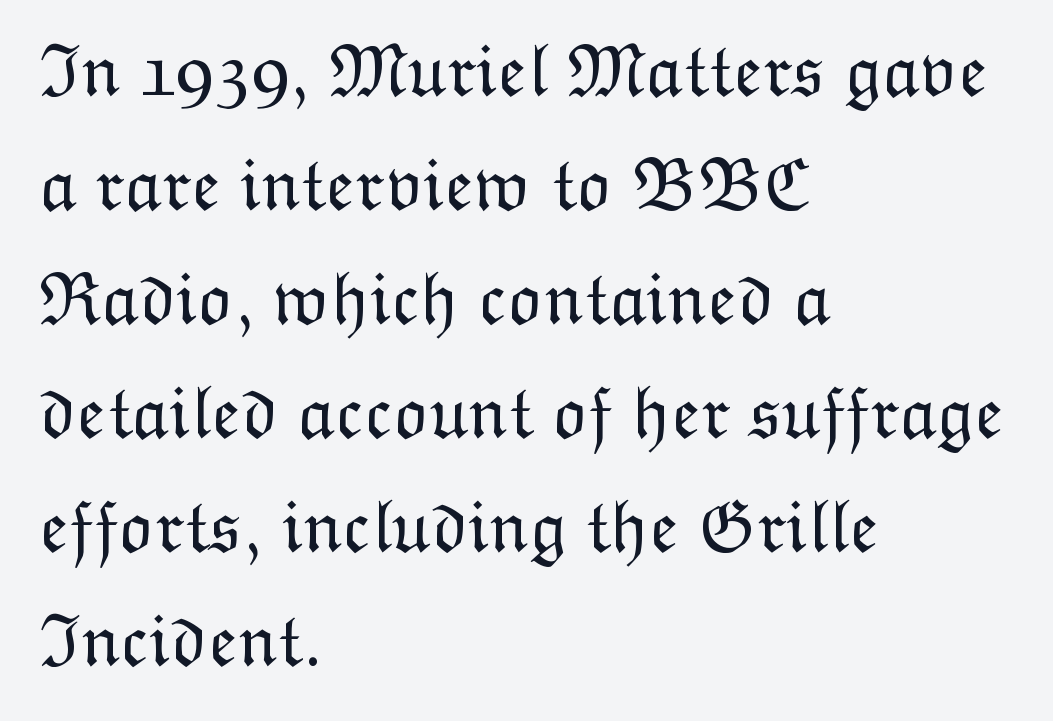
Q: Is the text bold? A: No.
Q: Is the text italic (slanted)? A: No, it is upright.
Q: Is the text underlined? A: No.
Q: How is the paragraph aligned? A: Left-aligned.
Q: Is the spacing between letters normal or unusually wide? A: Normal.
Q: Is the spacing between lines tight, normal or loose? A: Normal.
Q: Width (condensed, normal, or wide)? A: Normal.
Q: Stroke contrast? A: Low.
Q: x-height? A: Medium.
Q: Monospaced? A: No.
